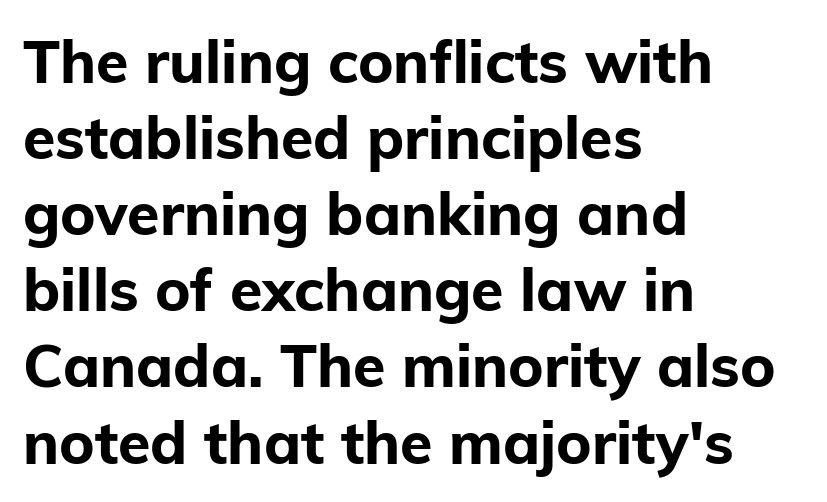
{"serif": "no", "italic": "no", "bold": "yes", "weight": "bold", "width": "normal", "stroke_contrast": "low", "x_height": "medium", "monospaced": "no", "underline": "no", "align": "left", "line_spacing": "normal", "line_spacing_ratio": 1.29, "letter_spacing": "normal", "letter_spacing_em": 0.0, "glyph_px": 59}
